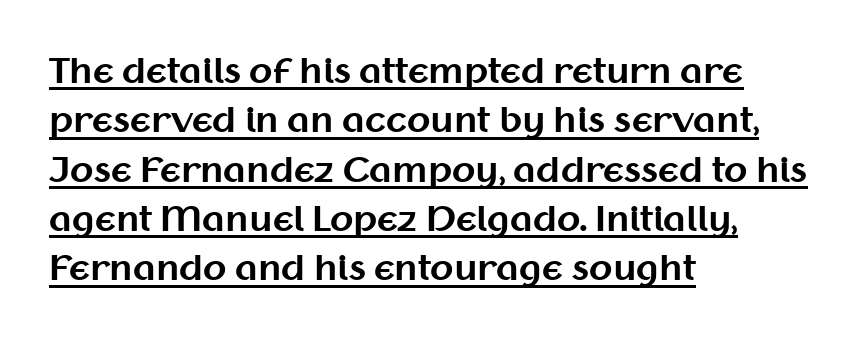
{"serif": "no", "italic": "no", "bold": "yes", "weight": "bold", "width": "normal", "stroke_contrast": "medium", "x_height": "medium", "monospaced": "no", "underline": "yes", "align": "left", "line_spacing": "normal", "line_spacing_ratio": 1.45, "letter_spacing": "normal", "letter_spacing_em": 0.0, "glyph_px": 34}
